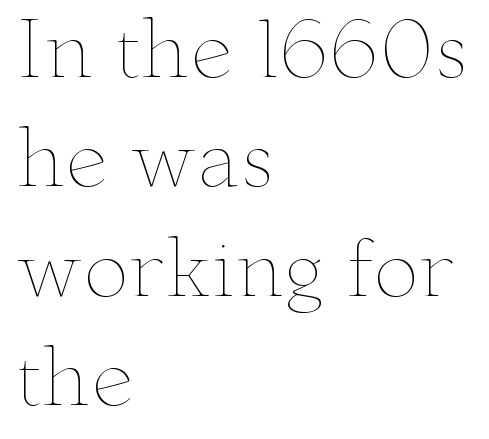
Q: Is the text bold? A: No.
Q: Is the text italic (slanted)? A: No, it is upright.
Q: Is the text underlined? A: No.
Q: How is the paragraph aligned? A: Left-aligned.
Q: Is the spacing between letters normal or unusually wide? A: Normal.
Q: Is the spacing between lines tight, normal or loose? A: Normal.
Q: Width (condensed, normal, or wide)? A: Wide.
Q: Stroke contrast? A: Low.
Q: x-height? A: Small.
Q: Monospaced? A: No.
